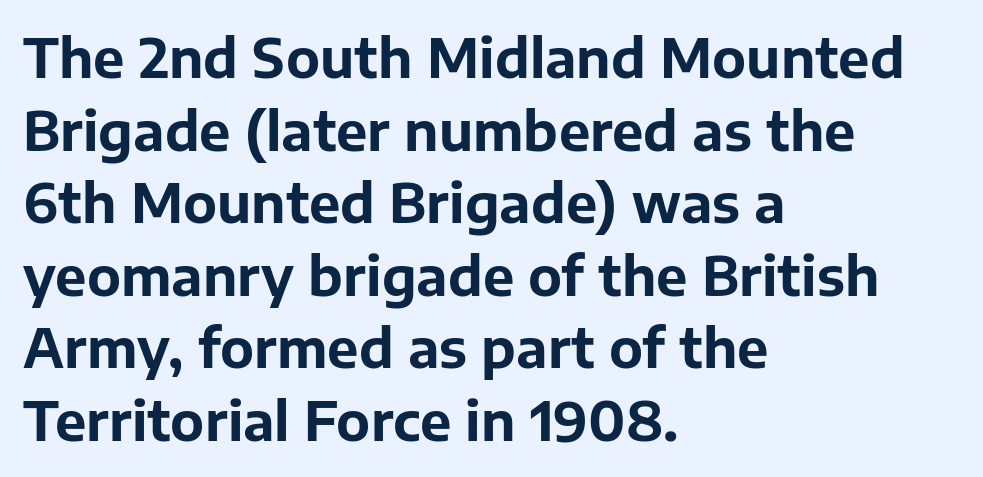
Descenders hang freely into open space. Letter spacing: default. These lines sit exactly where default settings would place them. The rag falls on the right side of this text block. Is this a sans? Yes — the strokes have no serifs. Looks like regular typesetting: each glyph gets only the width it needs.
